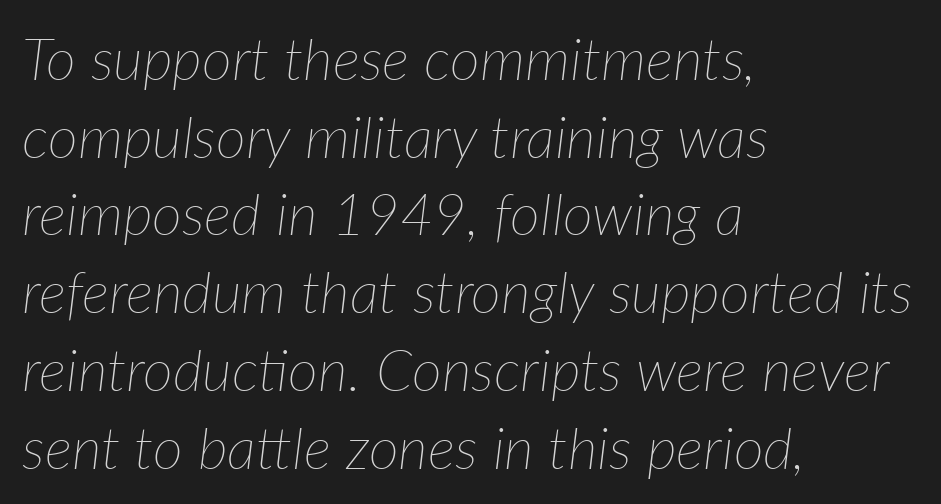
Q: Is the text bold? A: No.
Q: Is the text italic (slanted)? A: Yes, it leans right by about 7 degrees.
Q: Is the text underlined? A: No.
Q: How is the paragraph aligned? A: Left-aligned.
Q: Is the spacing between letters normal or unusually wide? A: Normal.
Q: Is the spacing between lines tight, normal or loose? A: Normal.
Q: Width (condensed, normal, or wide)? A: Normal.
Q: Stroke contrast? A: Low.
Q: x-height? A: Medium.
Q: Monospaced? A: No.
